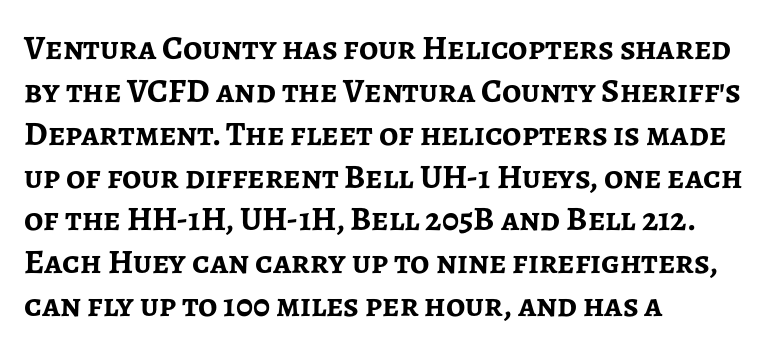
Reading down the block, your eye returns to a fixed left position each line. These lines sit exactly where default settings would place them. Look at the bottom of the vertical strokes: they stop flat, with no serifs. These lines carry a lot of weight — the face is fully bold.
